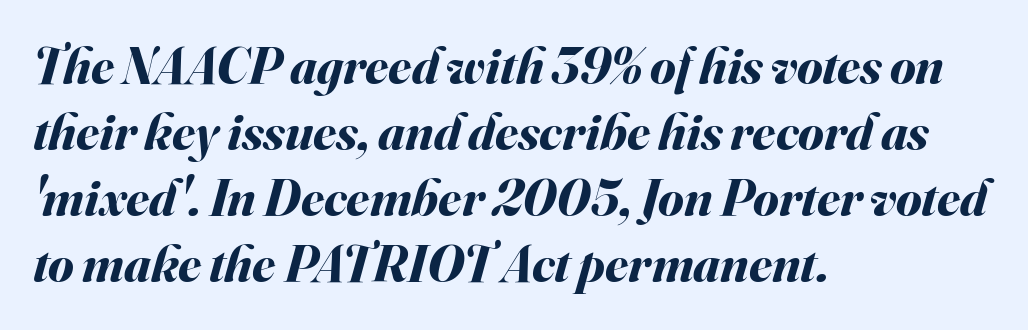
Q: Is the text bold? A: Yes.
Q: Is the text italic (slanted)? A: Yes, it leans right by about 16 degrees.
Q: Is the text underlined? A: No.
Q: How is the paragraph aligned? A: Left-aligned.
Q: Is the spacing between letters normal or unusually wide? A: Normal.
Q: Is the spacing between lines tight, normal or loose? A: Normal.
Q: Width (condensed, normal, or wide)? A: Normal.
Q: Stroke contrast? A: Medium.
Q: x-height? A: Small.
Q: Monospaced? A: No.
